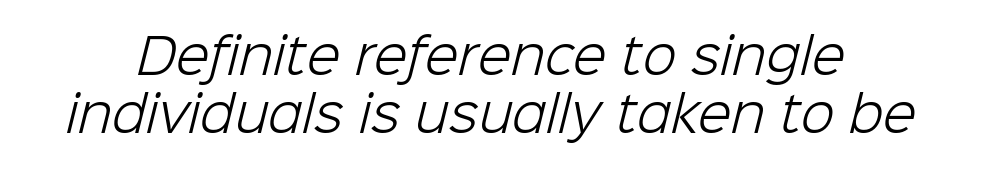
Q: Is the text bold? A: No.
Q: Is the typeface a serif or a sans-serif typeface? A: Sans-serif.
Q: Is the text underlined? A: No.
Q: Is the spacing between letters normal or unusually wide? A: Normal.
Q: Width (condensed, normal, or wide)? A: Normal.
Q: Stroke contrast? A: Low.
Q: x-height? A: Medium.
Q: Monospaced? A: No.
